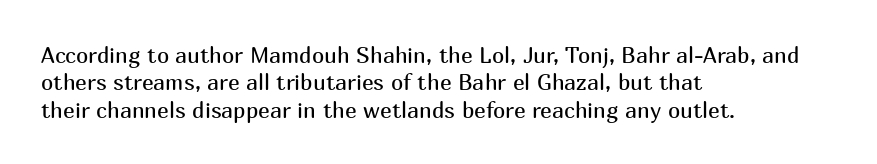
{"italic": "no", "bold": "no", "underline": "no", "align": "left", "line_spacing": "normal", "line_spacing_ratio": 1.25, "letter_spacing": "normal", "letter_spacing_em": 0.0, "glyph_px": 22}
